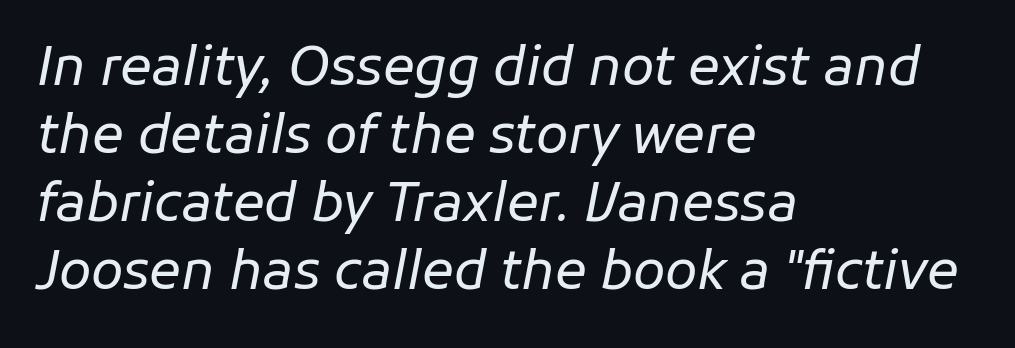
{"italic": "yes", "lean": "right", "slant_degrees": 11, "bold": "no", "weight": "regular", "width": "normal", "stroke_contrast": "low", "x_height": "medium", "monospaced": "no", "underline": "no", "align": "left", "line_spacing": "normal", "line_spacing_ratio": 1.28, "letter_spacing": "normal", "letter_spacing_em": 0.0, "glyph_px": 53}
